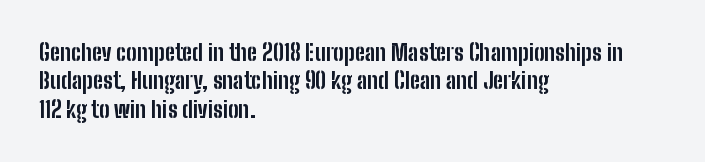
{"italic": "no", "bold": "yes", "underline": "no", "align": "left", "line_spacing": "normal", "line_spacing_ratio": 1.29, "letter_spacing": "normal", "letter_spacing_em": 0.0, "glyph_px": 22}
